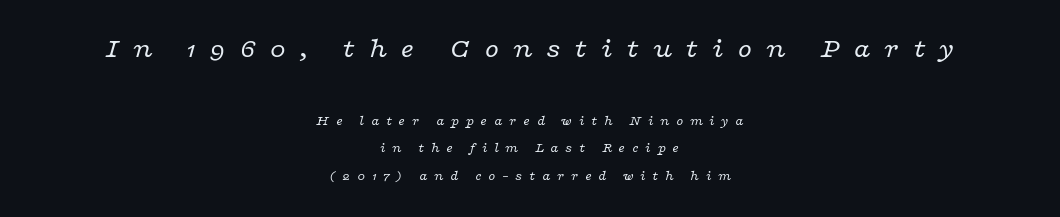
{"serif": "yes", "italic": "yes", "lean": "right", "slant_degrees": 16, "bold": "no", "weight": "regular", "width": "wide", "stroke_contrast": "low", "x_height": "medium", "monospaced": "no", "underline": "no", "align": "center", "line_spacing": "loose", "line_spacing_ratio": 1.98, "letter_spacing": "wide", "letter_spacing_em": 0.46, "larger_block": "first", "size_ratio": 2.07, "glyph_px": 29}
